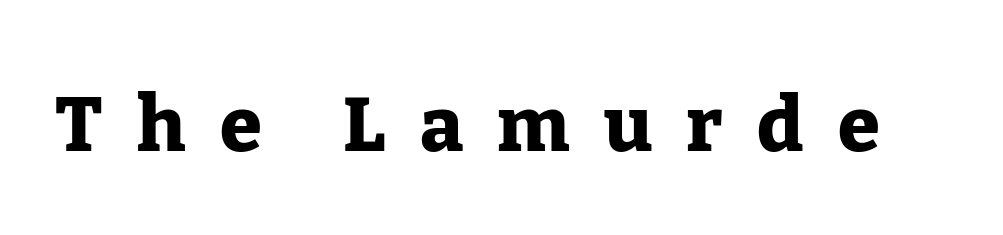
Q: Is the text bold? A: Yes.
Q: Is the text italic (slanted)? A: No, it is upright.
Q: Is the typeface a serif or a sans-serif typeface? A: Serif.
Q: Is the text underlined? A: No.
Q: Is the spacing between letters normal or unusually wide? A: Unusually wide.
Q: Width (condensed, normal, or wide)? A: Normal.
Q: Stroke contrast? A: Low.
Q: x-height? A: Medium.
Q: Monospaced? A: No.
